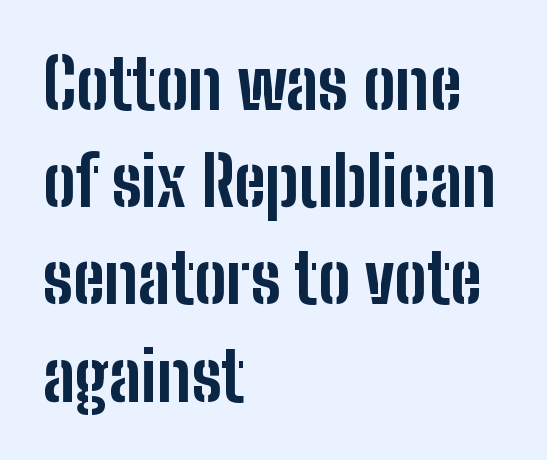
The image shows 68 px bold, condensed sans-serif type, upright; set left-aligned, normal line spacing (1.43x), normal letter spacing, not underlined; low stroke contrast and a medium x-height.
